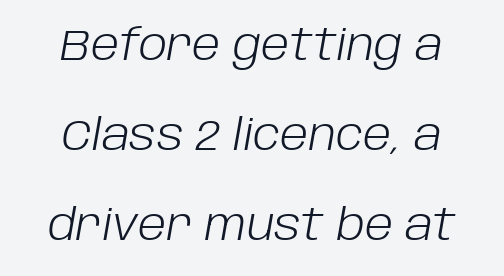
The image shows 43 px light type, italic (leaning right); set centered, loose line spacing (2.09x), normal letter spacing, not underlined; low stroke contrast and a large x-height.
